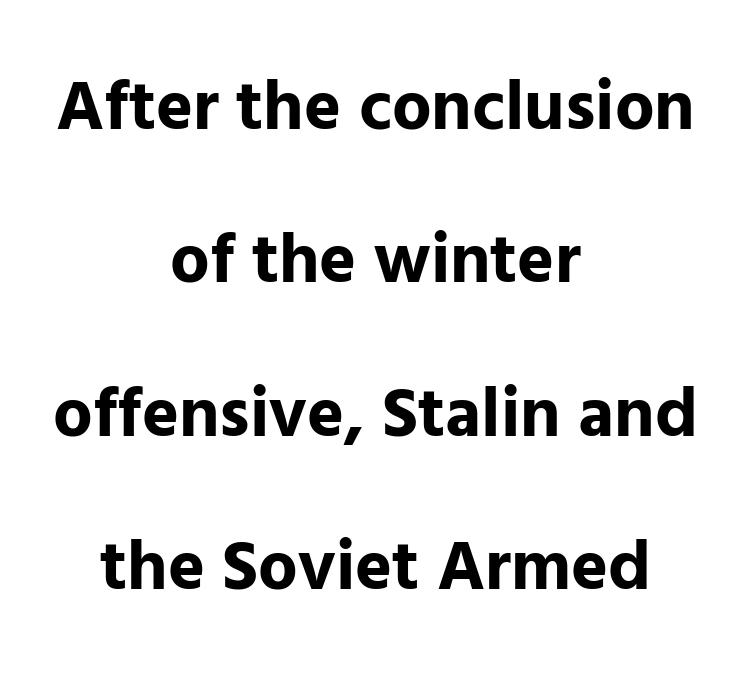
{"serif": "no", "italic": "no", "bold": "yes", "weight": "bold", "width": "normal", "stroke_contrast": "low", "x_height": "medium", "monospaced": "no", "underline": "no", "align": "center", "line_spacing": "loose", "line_spacing_ratio": 2.19, "letter_spacing": "normal", "letter_spacing_em": 0.0, "glyph_px": 70}
